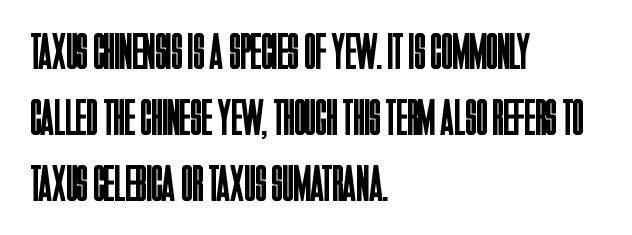
These lines sit exactly where default settings would place them. What kind of face is this? One without serifs — a sans. The setting favours the left margin, as ordinary paragraphs usually do. Think standard paragraph weight, or any step lighter than that.
